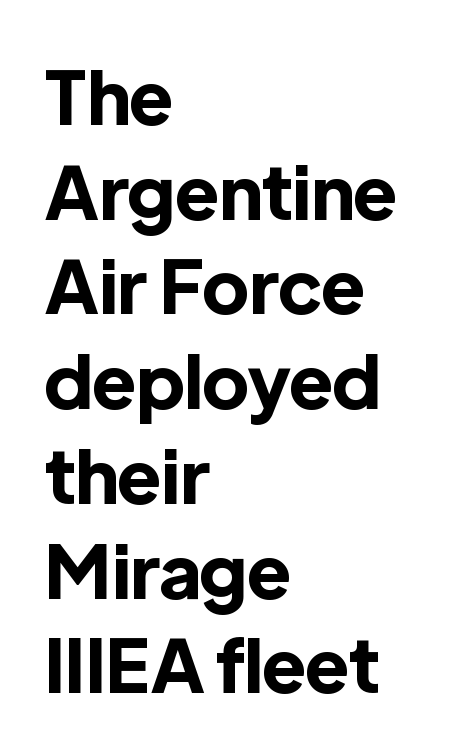
The image shows 74 px bold sans-serif type, upright; set left-aligned, normal line spacing (1.28x), normal letter spacing, not underlined; a medium x-height.
